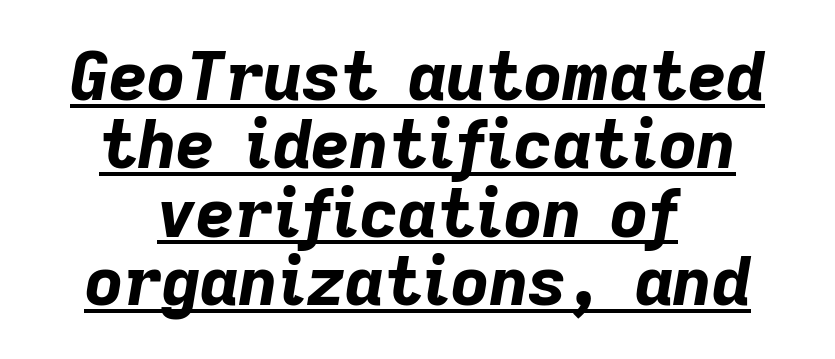
{"italic": "yes", "lean": "right", "slant_degrees": 9, "bold": "yes", "weight": "bold", "width": "normal", "stroke_contrast": "low", "x_height": "medium", "monospaced": "no", "underline": "yes", "align": "center", "line_spacing": "tight", "line_spacing_ratio": 1.02, "letter_spacing": "normal", "letter_spacing_em": 0.0, "glyph_px": 67}
